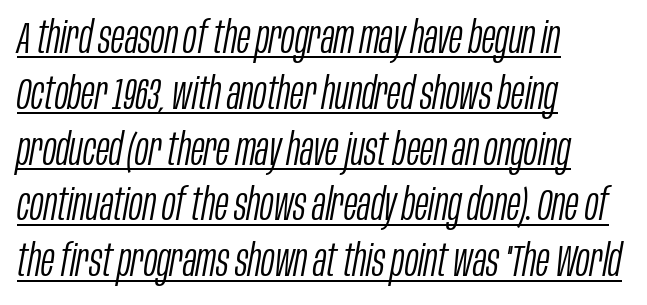
Q: Is the text bold? A: No.
Q: Is the text italic (slanted)? A: Yes, it leans right by about 10 degrees.
Q: Is the text underlined? A: Yes.
Q: How is the paragraph aligned? A: Left-aligned.
Q: Is the spacing between letters normal or unusually wide? A: Normal.
Q: Width (condensed, normal, or wide)? A: Condensed.
Q: Stroke contrast? A: Low.
Q: x-height? A: Large.
Q: Monospaced? A: No.
